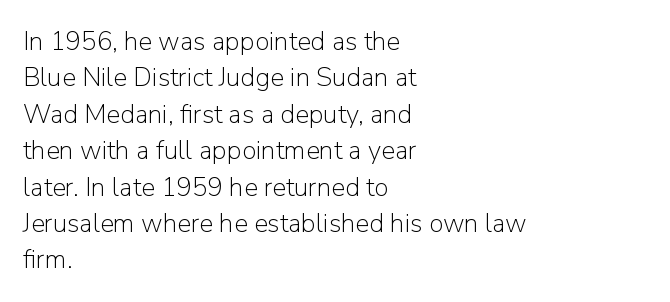
Q: Is the text bold? A: No.
Q: Is the text italic (slanted)? A: No, it is upright.
Q: Is the text underlined? A: No.
Q: How is the paragraph aligned? A: Left-aligned.
Q: Is the spacing between letters normal or unusually wide? A: Normal.
Q: Is the spacing between lines tight, normal or loose? A: Normal.
